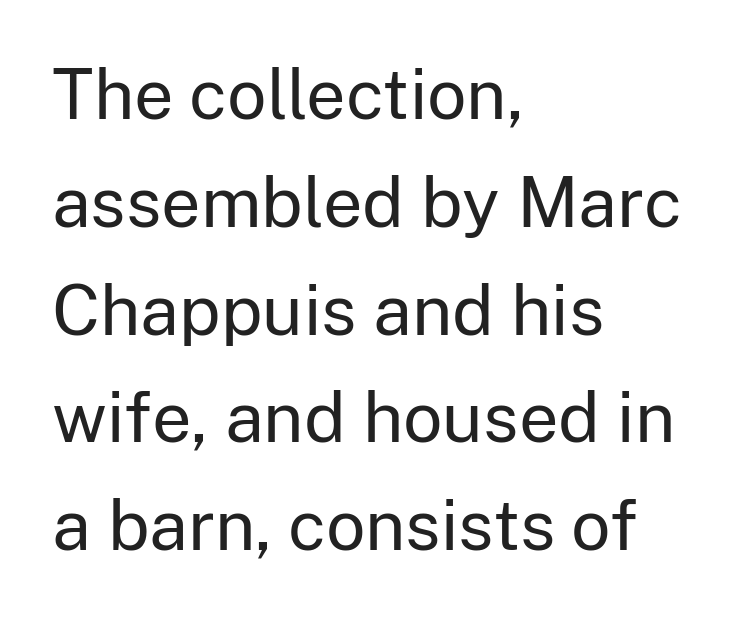
The image shows 70 px regular-weight sans-serif type, upright; set left-aligned, normal line spacing (1.54x), normal letter spacing, not underlined; low stroke contrast and a medium x-height.
